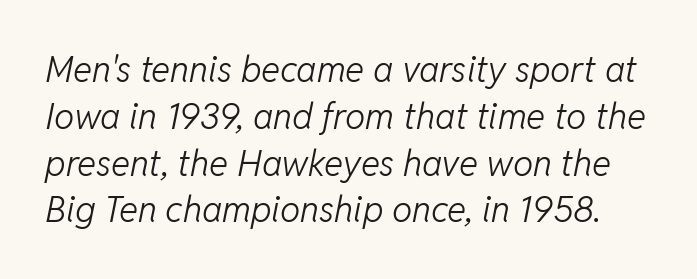
The image shows 36 px light type, italic (leaning right); set normal line spacing (1.3x), normal letter spacing, not underlined; low stroke contrast and a medium x-height.
